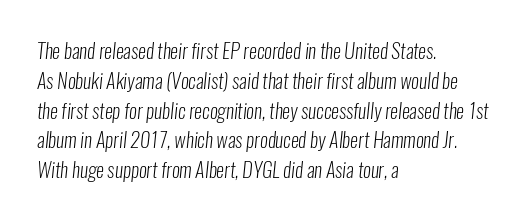
{"bold": "no", "underline": "no", "align": "left", "line_spacing": "normal", "line_spacing_ratio": 1.49, "letter_spacing": "normal", "letter_spacing_em": 0.0, "glyph_px": 20}
